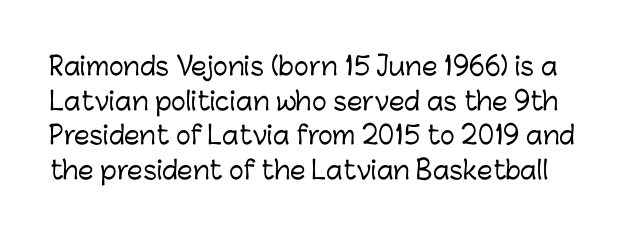
Italic? Not at all — the glyphs are vertical. Short note: letters normally spaced. Does the leading feel generous? No, just average. The glyphs are unaccompanied by any horizontal stroke below them.
